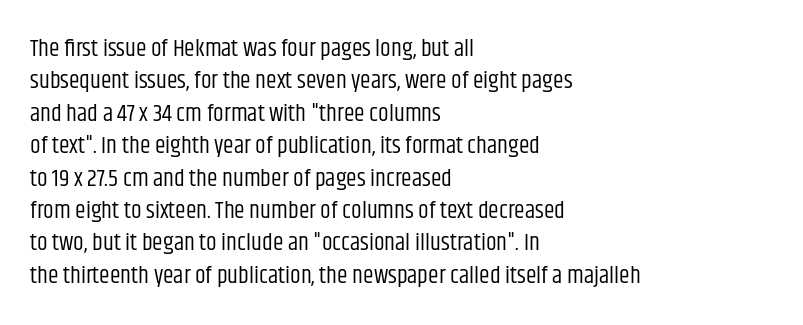
The image shows 24 px text type, upright; set left-aligned, normal line spacing (1.35x), normal letter spacing, not underlined.
